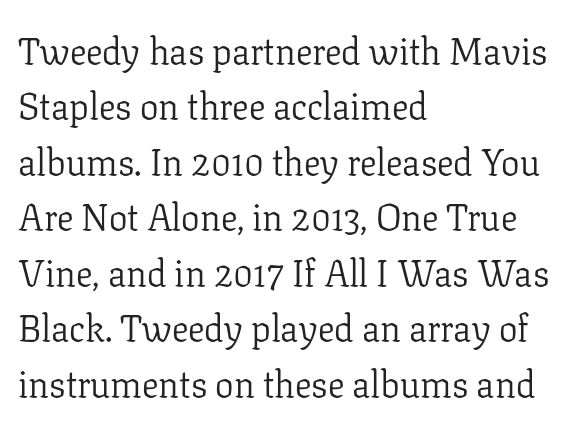
{"serif": "yes", "italic": "no", "bold": "no", "weight": "light", "width": "normal", "stroke_contrast": "low", "x_height": "medium", "monospaced": "no", "underline": "no", "align": "left", "line_spacing": "normal", "line_spacing_ratio": 1.5, "letter_spacing": "normal", "letter_spacing_em": 0.0, "glyph_px": 37}
